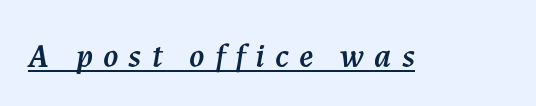
{"italic": "yes", "lean": "right", "slant_degrees": 7, "width": "normal", "stroke_contrast": "medium", "x_height": "medium", "monospaced": "no", "underline": "yes", "letter_spacing": "wide", "letter_spacing_em": 0.3, "glyph_px": 34}
